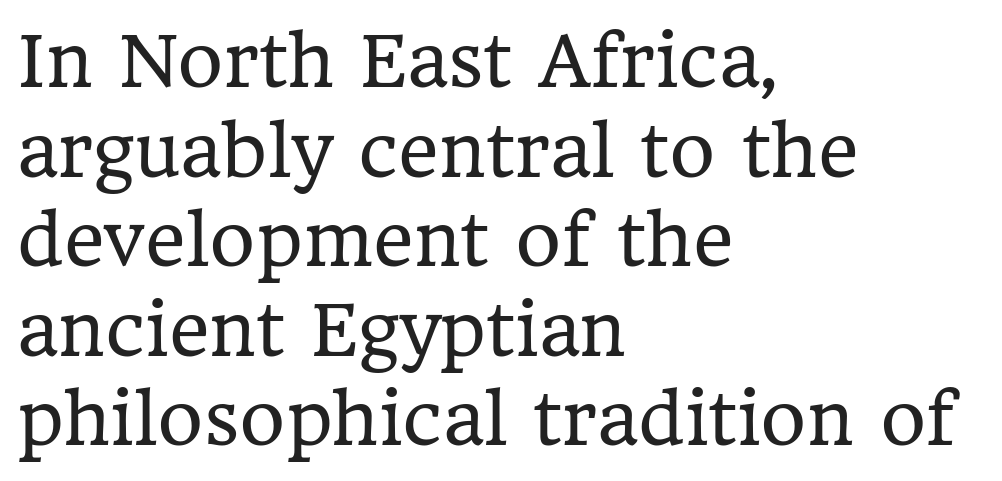
Q: Is the text bold? A: No.
Q: Is the text italic (slanted)? A: No, it is upright.
Q: Is the typeface a serif or a sans-serif typeface? A: Serif.
Q: Is the text underlined? A: No.
Q: How is the paragraph aligned? A: Left-aligned.
Q: Is the spacing between letters normal or unusually wide? A: Normal.
Q: Is the spacing between lines tight, normal or loose? A: Normal.
Q: Width (condensed, normal, or wide)? A: Normal.
Q: Stroke contrast? A: Low.
Q: x-height? A: Medium.
Q: Monospaced? A: No.
